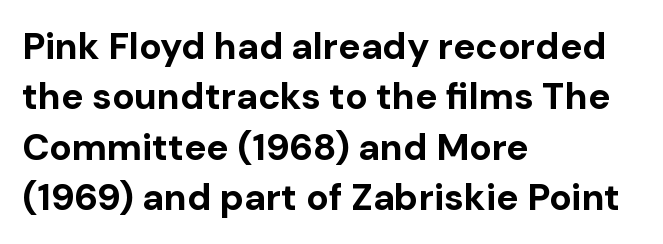
{"serif": "no", "italic": "no", "bold": "yes", "weight": "bold", "width": "normal", "stroke_contrast": "low", "x_height": "medium", "monospaced": "no", "underline": "no", "align": "left", "line_spacing": "normal", "line_spacing_ratio": 1.36, "letter_spacing": "normal", "letter_spacing_em": 0.0, "glyph_px": 37}
